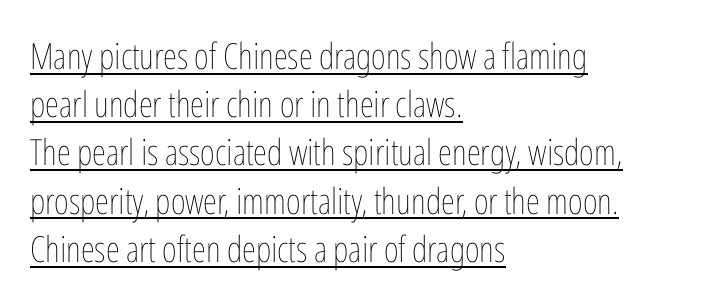
The image shows 36 px thin, condensed type, upright; set left-aligned, normal line spacing (1.34x), normal letter spacing, underlined; low stroke contrast and a medium x-height.
